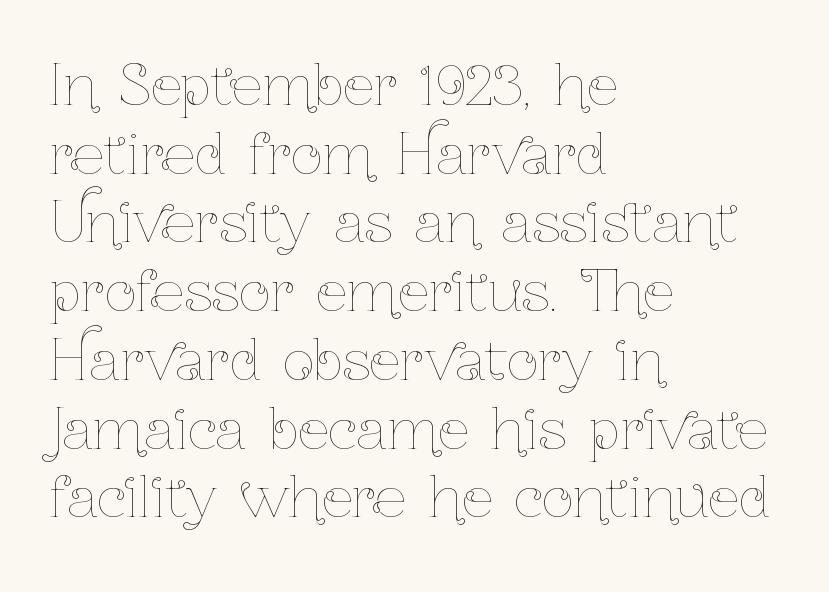
The image shows 55 px thin, condensed type, upright; set left-aligned, normal line spacing (1.25x), normal letter spacing, not underlined; low stroke contrast and a medium x-height.
